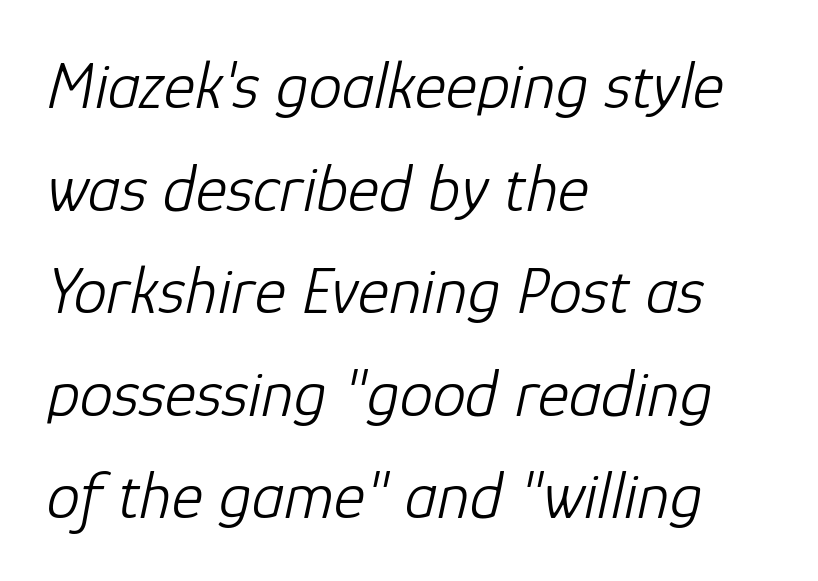
Compared with ordinary roman type, these characters are visibly tilted. What's the leading like? Ordinary, nothing unusual. Each letter keeps its own natural width here, so spacing adapts to shape. Is the letter spacing exaggerated? No — it looks like the ordinary default. Rule under the text: the space is simply empty. The font is comparable to plain body text, perhaps lighter.
